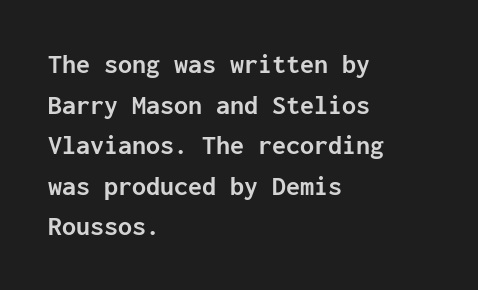
Q: Is the text bold? A: Yes.
Q: Is the text italic (slanted)? A: No, it is upright.
Q: Is the typeface a serif or a sans-serif typeface? A: Sans-serif.
Q: Is the text underlined? A: No.
Q: How is the paragraph aligned? A: Left-aligned.
Q: Is the spacing between letters normal or unusually wide? A: Normal.
Q: Is the spacing between lines tight, normal or loose? A: Normal.
Q: Width (condensed, normal, or wide)? A: Normal.
Q: Stroke contrast? A: Low.
Q: x-height? A: Medium.
Q: Monospaced? A: Yes.
